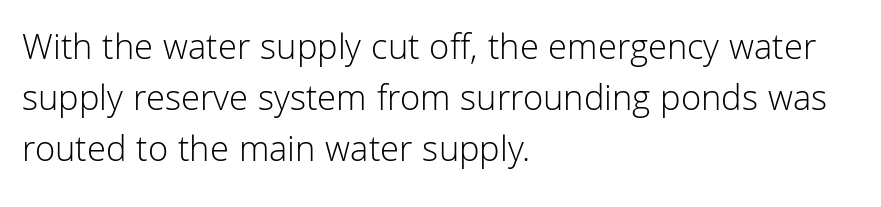
Q: Is the text bold? A: No.
Q: Is the text italic (slanted)? A: No, it is upright.
Q: Is the typeface a serif or a sans-serif typeface? A: Sans-serif.
Q: Is the text underlined? A: No.
Q: How is the paragraph aligned? A: Left-aligned.
Q: Is the spacing between letters normal or unusually wide? A: Normal.
Q: Is the spacing between lines tight, normal or loose? A: Normal.
Q: Width (condensed, normal, or wide)? A: Normal.
Q: Stroke contrast? A: Low.
Q: x-height? A: Medium.
Q: Monospaced? A: No.
